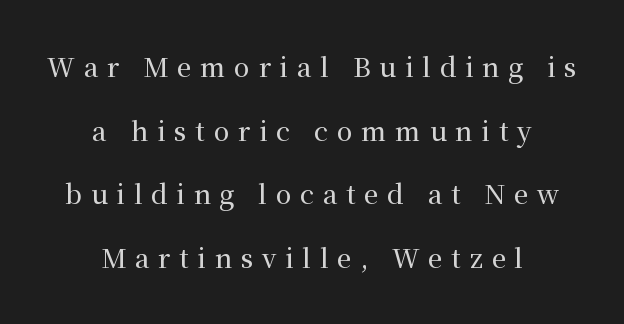
Q: Is the text italic (slanted)? A: No, it is upright.
Q: Is the text underlined? A: No.
Q: How is the paragraph aligned? A: Centered.
Q: Is the spacing between letters normal or unusually wide? A: Unusually wide.
Q: Is the spacing between lines tight, normal or loose? A: Loose.
